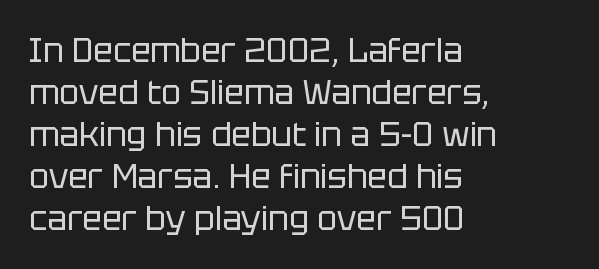
Casual observation: everything's shoved over to the left. Is this a heavy cut? Hardly; it is regular or lighter. Are there feet on the stems? There aren't — it's a sans. There is no visible air inserted between adjacent glyphs. The zone under the glyphs is completely vacant. If you drew a line through each stem, it would be perfectly vertical.
